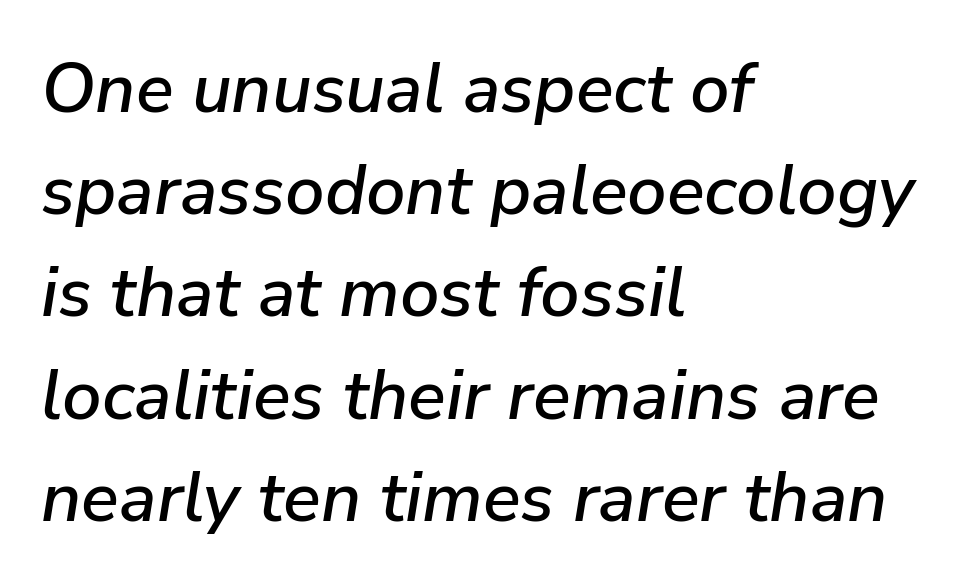
The space between consecutive lines is moderate. Letter spacing: default. The lettering tilts uniformly, giving the passage an italic look. Varying glyph widths throughout — classic text-font behaviour.
